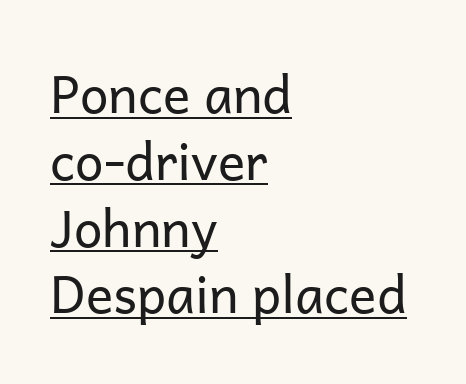
Q: Is the text bold? A: No.
Q: Is the text italic (slanted)? A: No, it is upright.
Q: Is the typeface a serif or a sans-serif typeface? A: Sans-serif.
Q: Is the text underlined? A: Yes.
Q: How is the paragraph aligned? A: Left-aligned.
Q: Is the spacing between letters normal or unusually wide? A: Normal.
Q: Is the spacing between lines tight, normal or loose? A: Normal.
Q: Width (condensed, normal, or wide)? A: Normal.
Q: Stroke contrast? A: Low.
Q: x-height? A: Medium.
Q: Monospaced? A: No.
